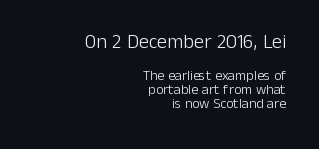
{"italic": "no", "bold": "no", "underline": "no", "align": "right", "line_spacing": "tight", "line_spacing_ratio": 1.01, "letter_spacing": "normal", "letter_spacing_em": 0.0, "larger_block": "first", "size_ratio": 1.43, "glyph_px": 20}
